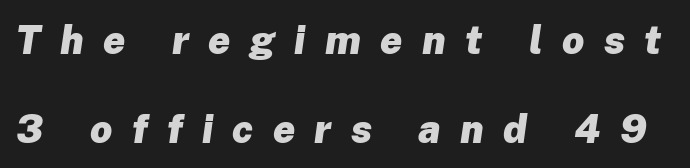
The image shows 39 px heavy type, italic (leaning right); set loose line spacing (2.27x), unusually wide letter spacing (+0.5 em), not underlined; low stroke contrast and a medium x-height.
